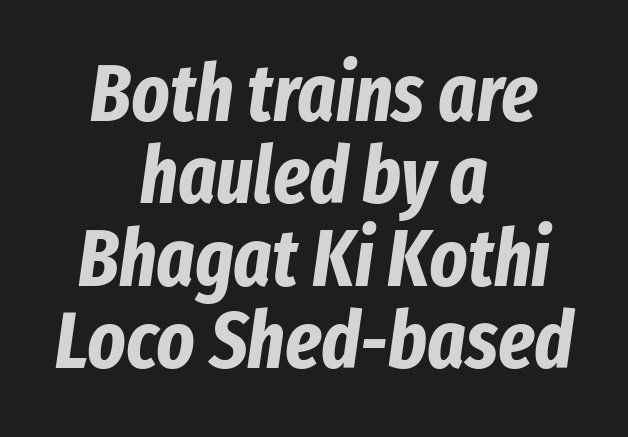
{"italic": "yes", "lean": "right", "slant_degrees": 8, "bold": "yes", "weight": "bold", "width": "condensed", "stroke_contrast": "low", "x_height": "medium", "monospaced": "no", "underline": "no", "align": "center", "line_spacing": "tight", "line_spacing_ratio": 1.03, "letter_spacing": "normal", "letter_spacing_em": 0.0, "glyph_px": 80}
